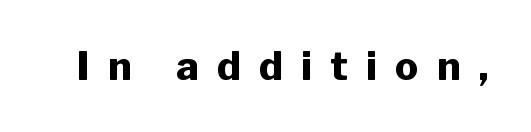
Q: Is the text bold? A: Yes.
Q: Is the text italic (slanted)? A: No, it is upright.
Q: Is the typeface a serif or a sans-serif typeface? A: Sans-serif.
Q: Is the text underlined? A: No.
Q: Is the spacing between letters normal or unusually wide? A: Unusually wide.
Q: Width (condensed, normal, or wide)? A: Normal.
Q: Stroke contrast? A: Low.
Q: x-height? A: Medium.
Q: Monospaced? A: No.
